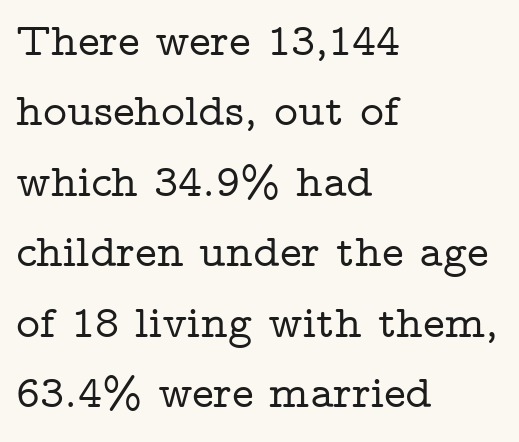
{"serif": "yes", "italic": "no", "width": "wide", "stroke_contrast": "low", "x_height": "medium", "monospaced": "no", "underline": "no", "align": "left", "line_spacing": "normal", "line_spacing_ratio": 1.53, "letter_spacing": "normal", "letter_spacing_em": 0.0, "glyph_px": 46}
